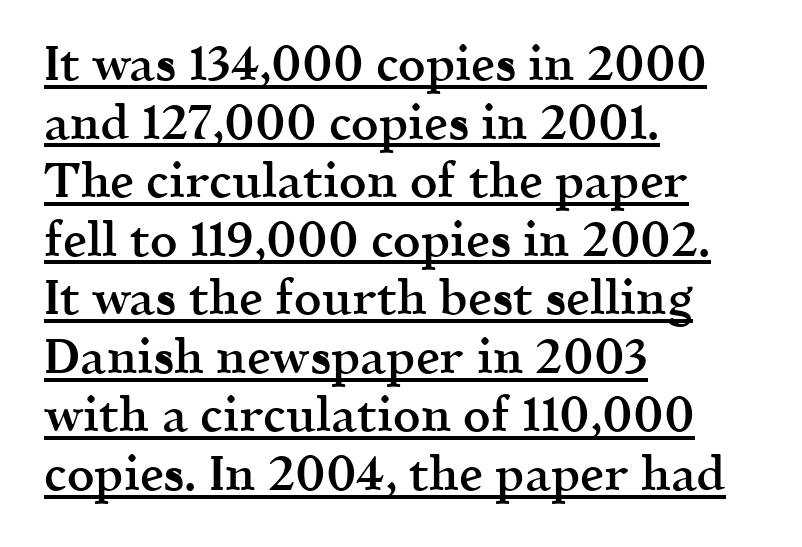
The image shows 48 px semibold serif type, upright; set left-aligned, line spacing 1.22x, normal letter spacing, underlined; a medium x-height.
